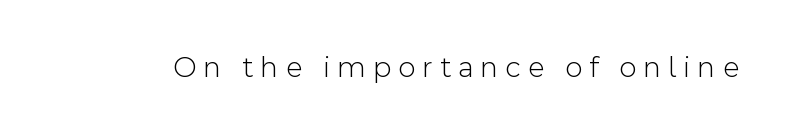
The image shows 30 px light sans-serif type, upright; set unusually wide letter spacing (+0.24 em), not underlined; a medium x-height.
